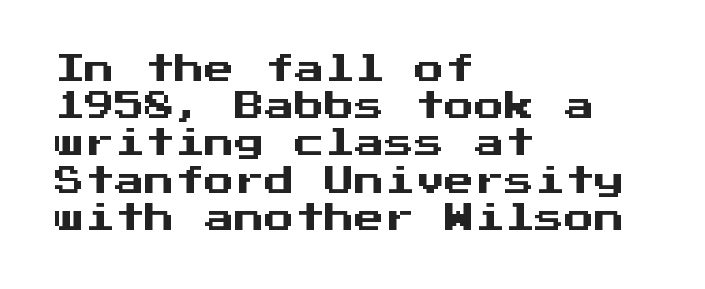
A typesetter would mark this as roman, not italic. A sans-serif font was chosen for this passage. You could count columns in this text — the font is strictly monospaced. Compared with typical body copy, the letter spacing here is the same. The gap between lines stays unmarked. Every row of glyphs begins at an identical x-position on the left.
